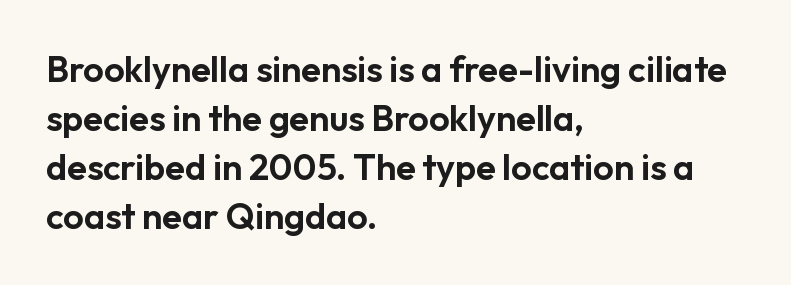
Q: Is the text italic (slanted)? A: No, it is upright.
Q: Is the typeface a serif or a sans-serif typeface? A: Sans-serif.
Q: Is the text underlined? A: No.
Q: How is the paragraph aligned? A: Left-aligned.
Q: Is the spacing between letters normal or unusually wide? A: Normal.
Q: Is the spacing between lines tight, normal or loose? A: Normal.
Q: Width (condensed, normal, or wide)? A: Normal.
Q: Stroke contrast? A: Low.
Q: x-height? A: Medium.
Q: Monospaced? A: No.
